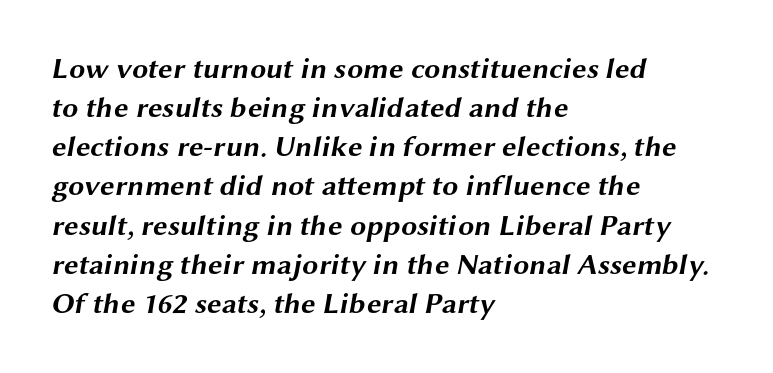
Q: Is the text bold? A: Yes.
Q: Is the typeface a serif or a sans-serif typeface? A: Sans-serif.
Q: Is the text underlined? A: No.
Q: How is the paragraph aligned? A: Left-aligned.
Q: Is the spacing between letters normal or unusually wide? A: Normal.
Q: Is the spacing between lines tight, normal or loose? A: Normal.
Q: Width (condensed, normal, or wide)? A: Wide.
Q: Stroke contrast? A: Medium.
Q: x-height? A: Medium.
Q: Monospaced? A: No.
